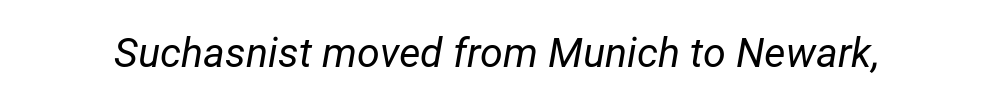
The image shows 41 px regular-weight type, italic (leaning right); set normal letter spacing, not underlined; low stroke contrast and a medium x-height.
